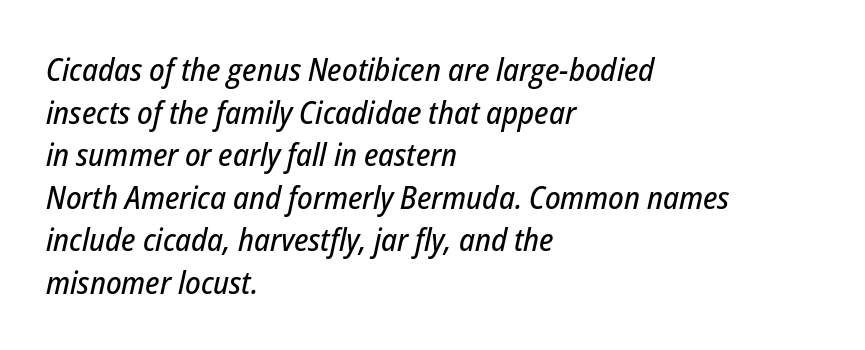
{"italic": "yes", "lean": "right", "slant_degrees": 12, "width": "condensed", "stroke_contrast": "low", "x_height": "medium", "monospaced": "no", "underline": "no", "align": "left", "line_spacing": "normal", "line_spacing_ratio": 1.33, "letter_spacing": "normal", "letter_spacing_em": 0.0, "glyph_px": 32}
